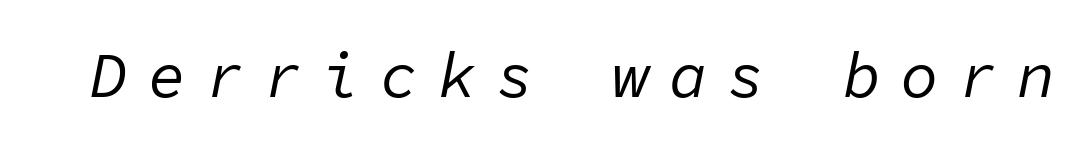
This rendering features lettering with no underline. Nothing heavy about these letters — not bold at all. The rendering uses typewriter-style spacing with identical character cells. This sample uses expanded letter spacing, leaving extra air between glyphs. The glyphs look as if they've been sheared to an angle.
